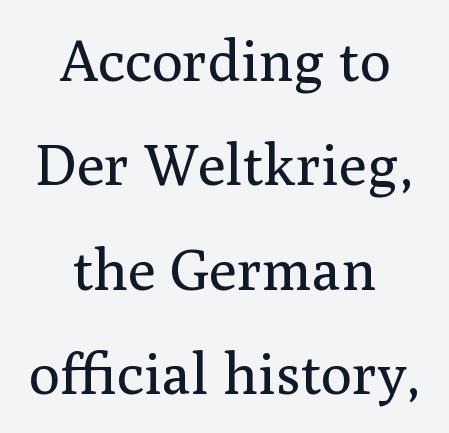
On a weight scale, this lands at 450 or below. Spacing between characters is what you'd get straight out of the box. Is this a fixed-width face? No — the glyphs have proportional, varying widths. These lines are composed in type with serifs.
